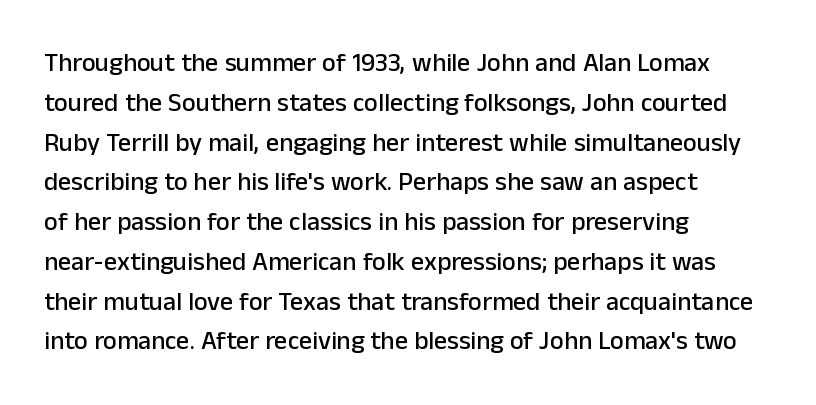
{"italic": "no", "underline": "no", "align": "left", "line_spacing": "normal", "line_spacing_ratio": 1.53, "letter_spacing": "normal", "letter_spacing_em": 0.0, "glyph_px": 26}
